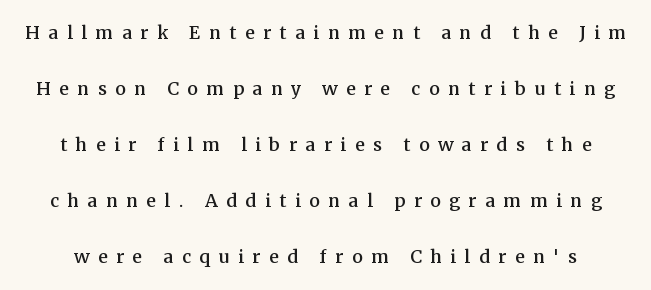
Q: Is the text italic (slanted)? A: No, it is upright.
Q: Is the text underlined? A: No.
Q: Is the spacing between letters normal or unusually wide? A: Unusually wide.
Q: Is the spacing between lines tight, normal or loose? A: Loose.
